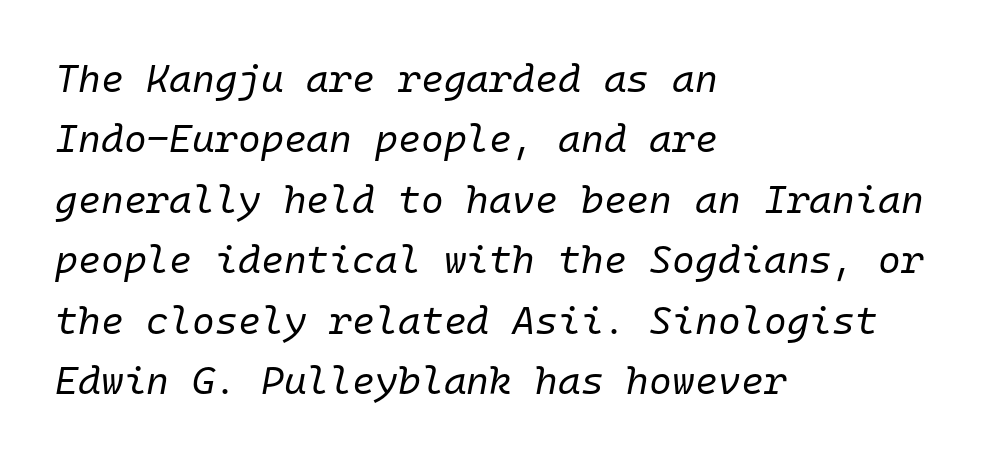
Q: Is the text bold? A: No.
Q: Is the text italic (slanted)? A: Yes, it leans right by about 10 degrees.
Q: Is the text underlined? A: No.
Q: How is the paragraph aligned? A: Left-aligned.
Q: Is the spacing between letters normal or unusually wide? A: Normal.
Q: Is the spacing between lines tight, normal or loose? A: Normal.
Q: Width (condensed, normal, or wide)? A: Normal.
Q: Stroke contrast? A: Low.
Q: x-height? A: Medium.
Q: Monospaced? A: Yes.
